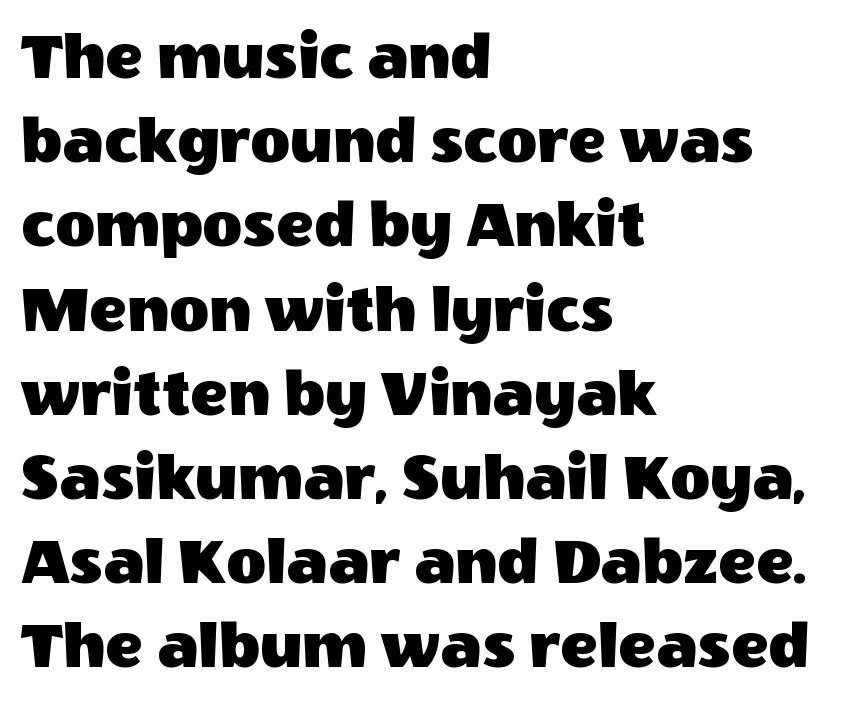
{"serif": "no", "italic": "no", "width": "normal", "x_height": "large", "monospaced": "no", "underline": "no", "align": "left", "line_spacing_ratio": 1.22, "letter_spacing": "normal", "letter_spacing_em": 0.0, "glyph_px": 69}
